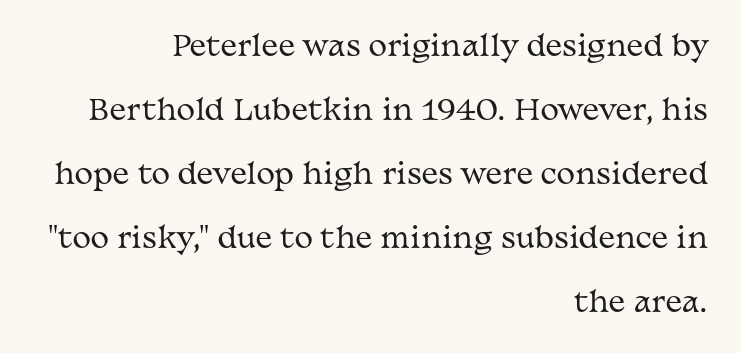
The image shows 28 px regular-weight, wide serif type, upright; set right-aligned, loose line spacing (2.29x), normal letter spacing, not underlined; medium stroke contrast and a medium x-height.
